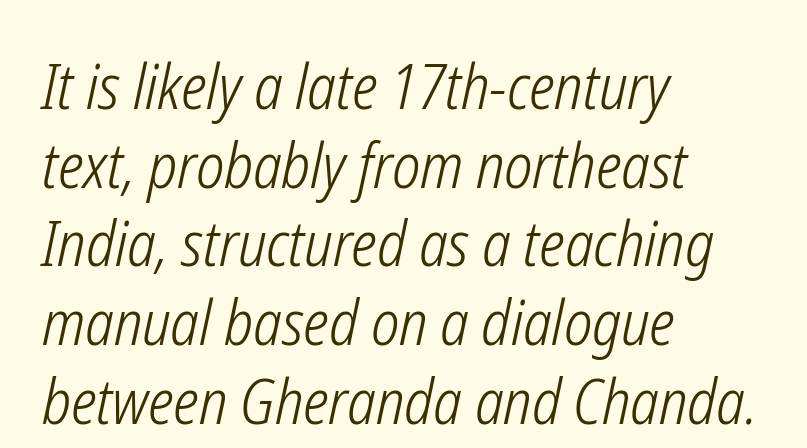
Q: Is the text bold? A: No.
Q: Is the text italic (slanted)? A: Yes, it leans right by about 12 degrees.
Q: Is the text underlined? A: No.
Q: How is the paragraph aligned? A: Left-aligned.
Q: Is the spacing between letters normal or unusually wide? A: Normal.
Q: Is the spacing between lines tight, normal or loose? A: Normal.
Q: Width (condensed, normal, or wide)? A: Condensed.
Q: Stroke contrast? A: Low.
Q: x-height? A: Medium.
Q: Monospaced? A: No.
